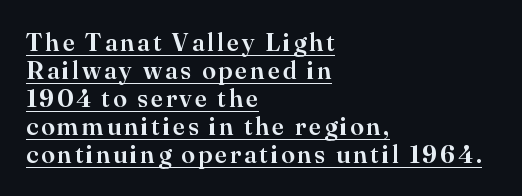
Whoever set this chose condensed vertical rhythm over breathing room. Vertical strokes here are truly vertical. Layout note: lines flush left. This is underlined copy, the kind a proofreader might mark for attention.
